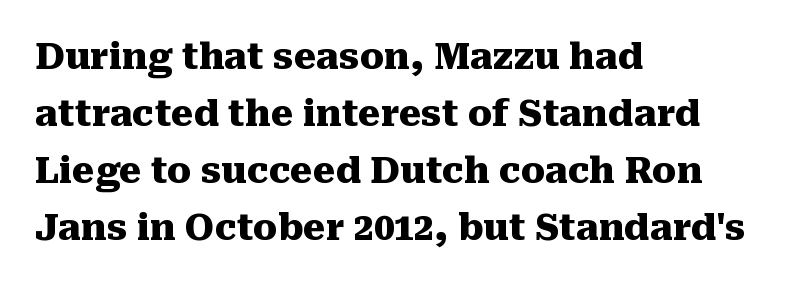
{"serif": "yes", "italic": "no", "bold": "yes", "weight": "heavy", "width": "normal", "stroke_contrast": "medium", "x_height": "medium", "monospaced": "no", "underline": "no", "align": "left", "line_spacing": "normal", "line_spacing_ratio": 1.58, "letter_spacing": "normal", "letter_spacing_em": 0.0, "glyph_px": 36}
